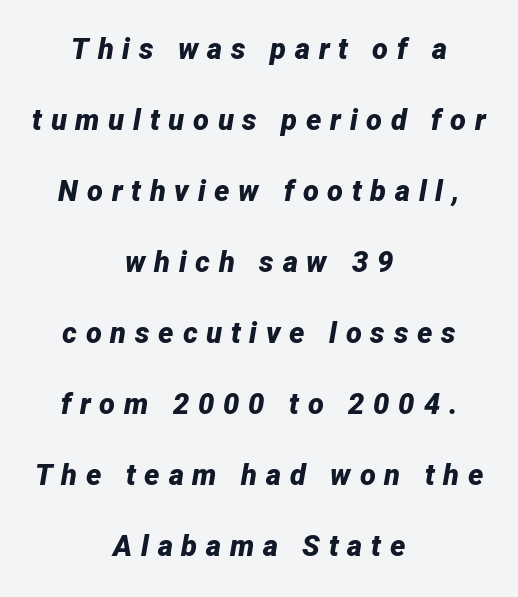
The tracking reads as deliberately expanded to a designer's eye. The setting favours the middle, as headings and verse often do. The string is rendered with underlining switched off. A great deal of white space separates one row of letters from the next. You could not count columns in this text — the font is proportionally spaced.
